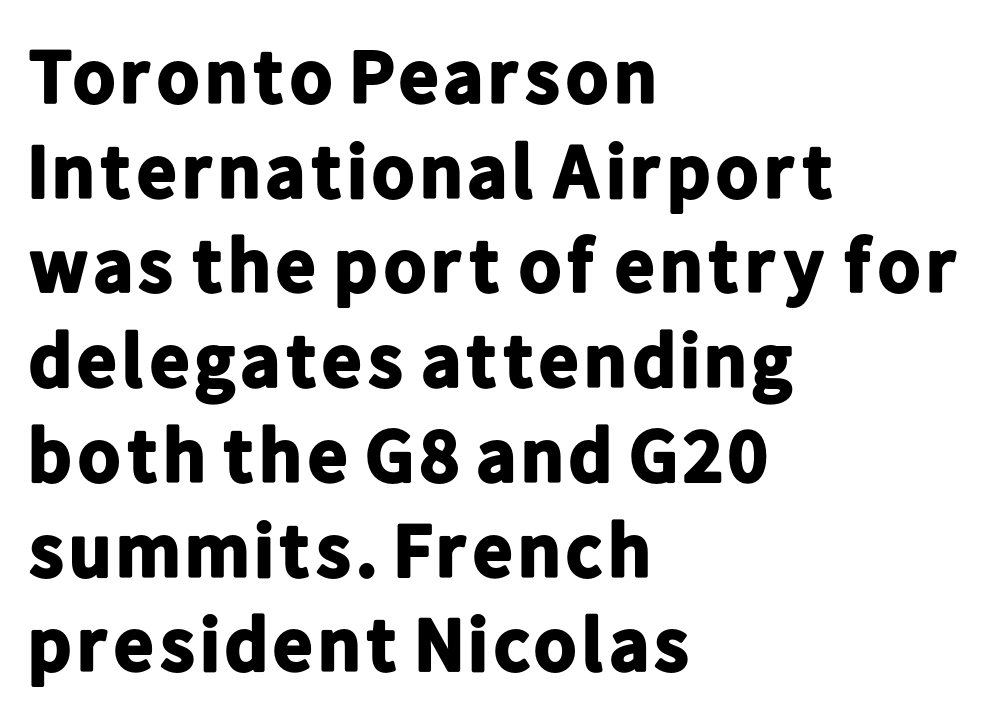
The image shows 77 px bold sans-serif type, upright; set left-aligned, line spacing 1.23x, normal letter spacing, not underlined; low stroke contrast and a medium x-height.
